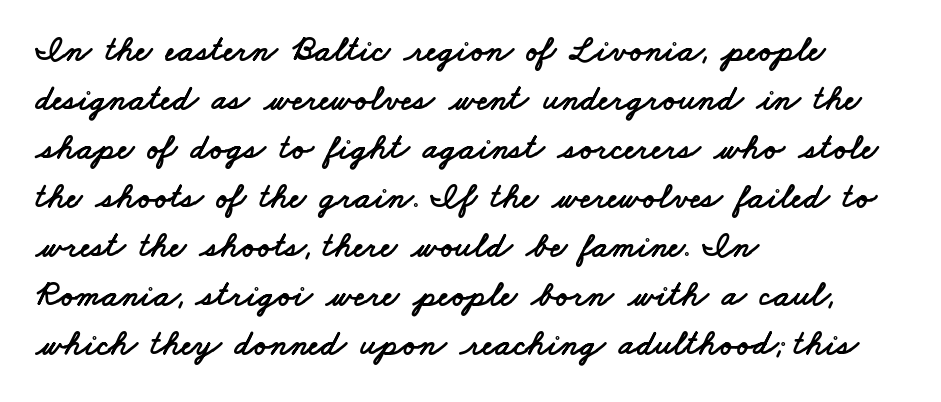
The image shows 35 px wide sans-serif type; set left-aligned, normal line spacing (1.4x), normal letter spacing, not underlined; low stroke contrast and a small x-height.
